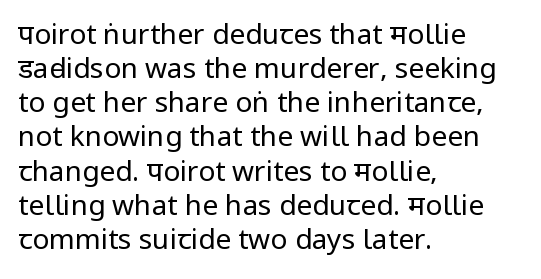
Descenders hang freely into open space. Looks like regular typesetting: each glyph gets only the width it needs. Characters follow at the spacing the type designer built in. Classification — sans serif. The text block is weighted toward the left margin, trailing off unevenly rightward. In terms of posture, this sample is upright.
